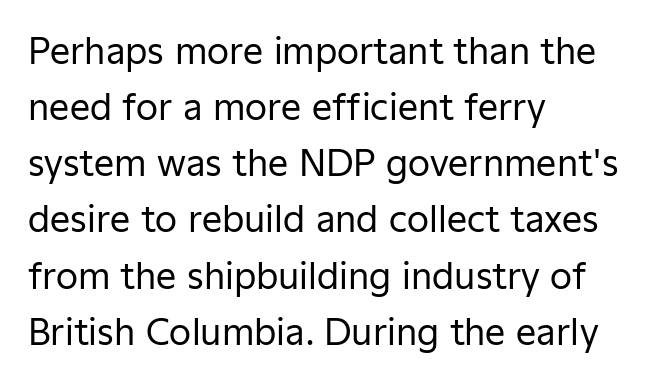
The image shows 36 px regular-weight sans-serif type, upright; set left-aligned, normal line spacing (1.56x), normal letter spacing, not underlined; low stroke contrast and a medium x-height.
